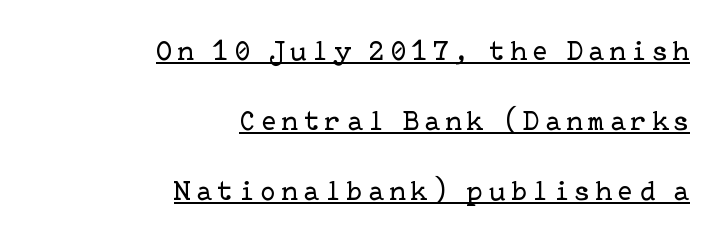
Is the block centered? No — it sits flush against the right margin. This sample uses a serif face. You can tell it's not italic because the verticals are truly vertical. Notice the wide empty band between every row — that's loose leading. The rendered words wear a rule along their underside.
